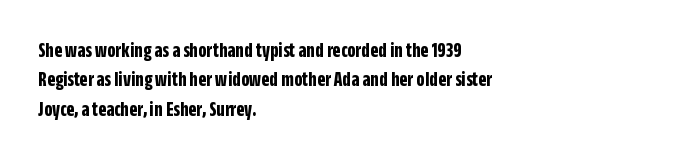
Posture: upright roman. Underlining? Definitely not there. Each line starts at the same left margin while the right side varies. Stroke thickness is high; the sample reads as a true bold. The block of text has a typical density, with ordinary space between rows.
